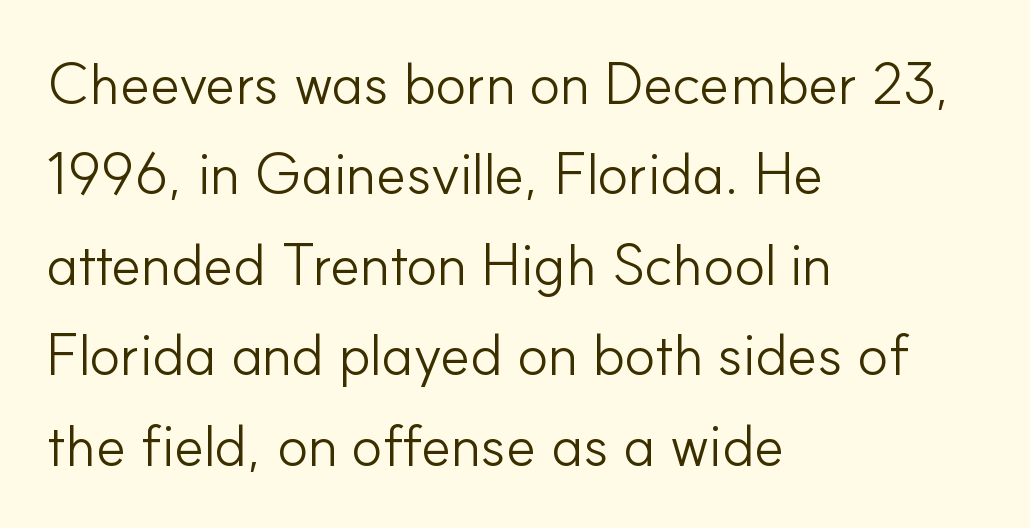
{"serif": "no", "italic": "no", "bold": "no", "weight": "light", "width": "normal", "stroke_contrast": "low", "x_height": "small", "monospaced": "no", "underline": "no", "align": "left", "line_spacing": "normal", "line_spacing_ratio": 1.56, "letter_spacing": "normal", "letter_spacing_em": 0.0, "glyph_px": 58}
